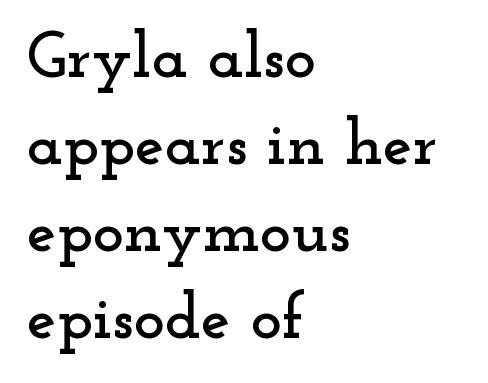
{"serif": "yes", "italic": "no", "width": "wide", "stroke_contrast": "low", "x_height": "small", "monospaced": "no", "underline": "no", "align": "left", "line_spacing": "normal", "line_spacing_ratio": 1.32, "letter_spacing": "normal", "letter_spacing_em": 0.0, "glyph_px": 66}
